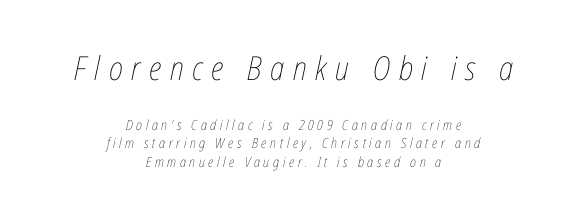
{"italic": "yes", "lean": "right", "slant_degrees": 12, "bold": "no", "weight": "thin", "width": "condensed", "stroke_contrast": "low", "x_height": "medium", "monospaced": "no", "underline": "no", "align": "center", "line_spacing": "normal", "line_spacing_ratio": 1.34, "letter_spacing": "wide", "letter_spacing_em": 0.26, "larger_block": "first", "size_ratio": 2.36, "glyph_px": 33}
